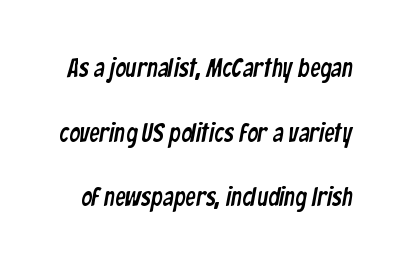
The image shows 26 px text type; set loose line spacing (2.49x), normal letter spacing, not underlined.
